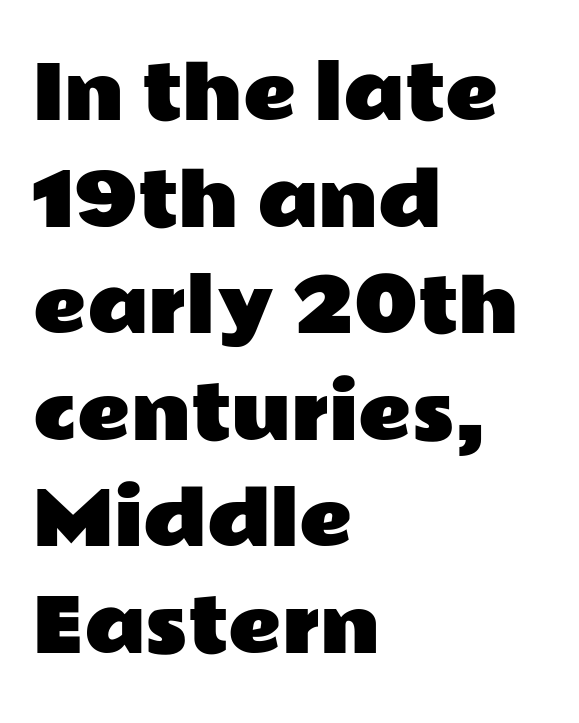
Q: Is the text italic (slanted)? A: No, it is upright.
Q: Is the typeface a serif or a sans-serif typeface? A: Sans-serif.
Q: Is the text underlined? A: No.
Q: How is the paragraph aligned? A: Left-aligned.
Q: Is the spacing between letters normal or unusually wide? A: Normal.
Q: Is the spacing between lines tight, normal or loose? A: Normal.
Q: Width (condensed, normal, or wide)? A: Wide.
Q: Stroke contrast? A: Low.
Q: x-height? A: Medium.
Q: Monospaced? A: No.
